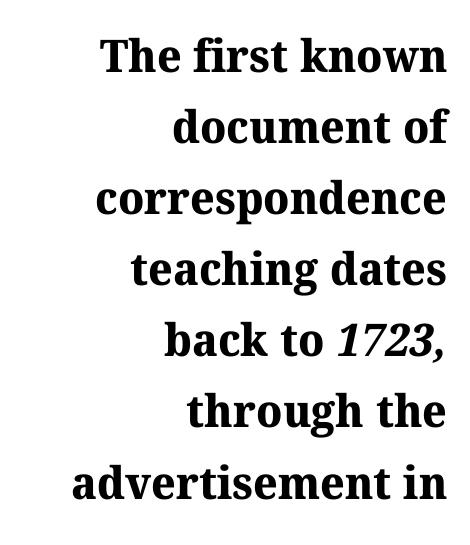
The image shows 45 px bold serif type; set right-aligned, normal line spacing (1.58x), normal letter spacing, not underlined; medium stroke contrast and a medium x-height.
